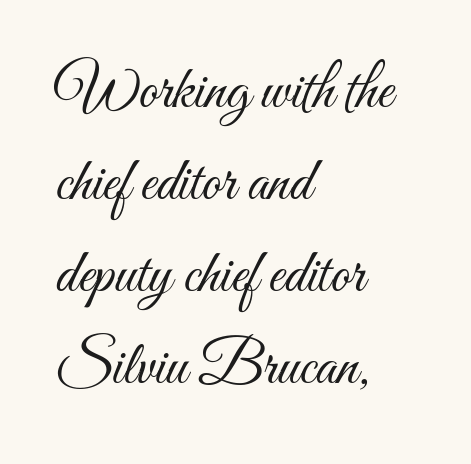
Q: Is the text bold? A: No.
Q: Is the text italic (slanted)? A: Yes.
Q: Is the text underlined? A: No.
Q: How is the paragraph aligned? A: Left-aligned.
Q: Is the spacing between letters normal or unusually wide? A: Normal.
Q: Is the spacing between lines tight, normal or loose? A: Normal.
Q: Width (condensed, normal, or wide)? A: Condensed.
Q: Stroke contrast? A: Medium.
Q: x-height? A: Small.
Q: Monospaced? A: No.
